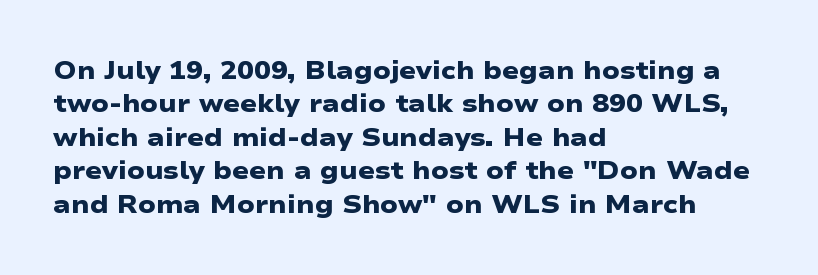
The image shows 25 px bold type; set left-aligned, normal line spacing (1.34x), normal letter spacing, not underlined.
